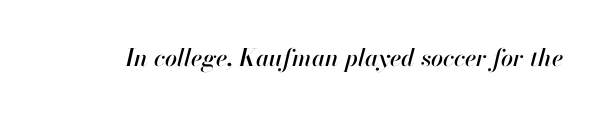
The specimen omits any rule beneath the text block's lines. If you drew a line through each stem, it would be angled. A typesetter would call this zero additional tracking.
